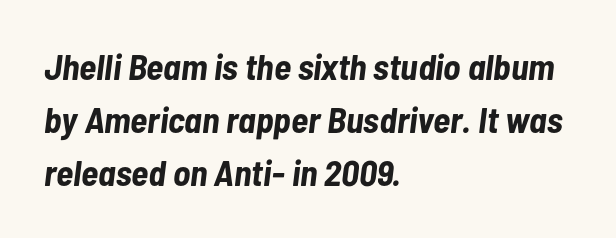
{"italic": "yes", "lean": "right", "slant_degrees": 7, "bold": "yes", "weight": "bold", "width": "condensed", "stroke_contrast": "low", "x_height": "medium", "monospaced": "no", "underline": "no", "align": "left", "line_spacing": "normal", "line_spacing_ratio": 1.47, "letter_spacing": "normal", "letter_spacing_em": 0.0, "glyph_px": 36}
